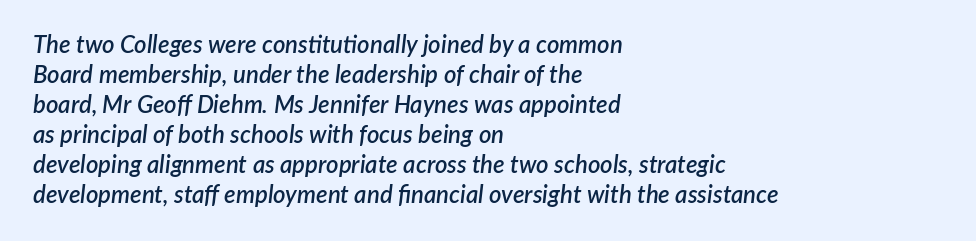
Q: Is the text bold? A: Semi-bold.
Q: Is the text italic (slanted)? A: Yes, it leans right by about 7 degrees.
Q: Is the text underlined? A: No.
Q: How is the paragraph aligned? A: Left-aligned.
Q: Is the spacing between letters normal or unusually wide? A: Normal.
Q: Is the spacing between lines tight, normal or loose? A: Normal.
